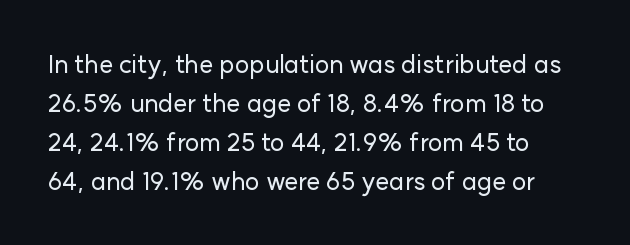
A normal amount of white space separates one row of letters from the next. How are the letters spaced? Ordinarily, with no added tracking. Plain, unruled lines of type. Upright lettering throughout.
